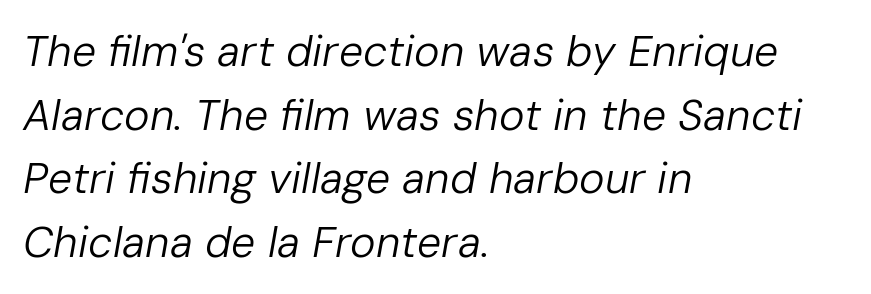
The image shows 43 px regular-weight type, italic (leaning right); set left-aligned, normal line spacing (1.48x), normal letter spacing, not underlined; low stroke contrast and a medium x-height.
